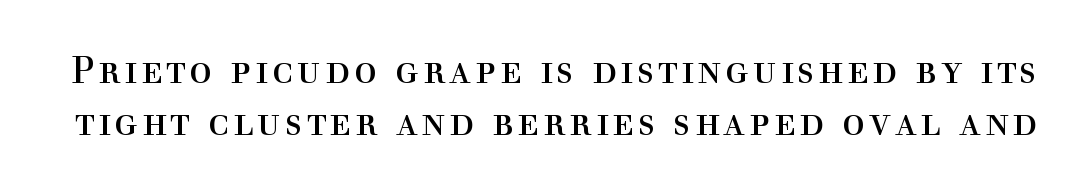
{"serif": "yes", "italic": "no", "bold": "no", "weight": "regular", "width": "normal", "x_height": "medium", "monospaced": "no", "underline": "no", "line_spacing": "normal", "line_spacing_ratio": 1.38, "glyph_px": 38}
